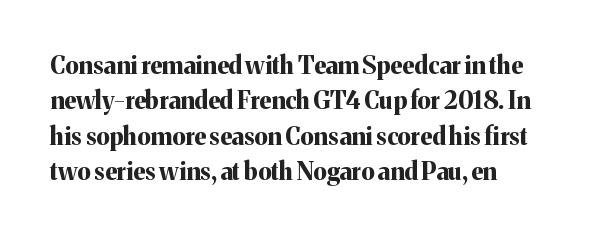
The image shows 24 px bold type, upright; set left-aligned, normal line spacing (1.47x), normal letter spacing, not underlined.
